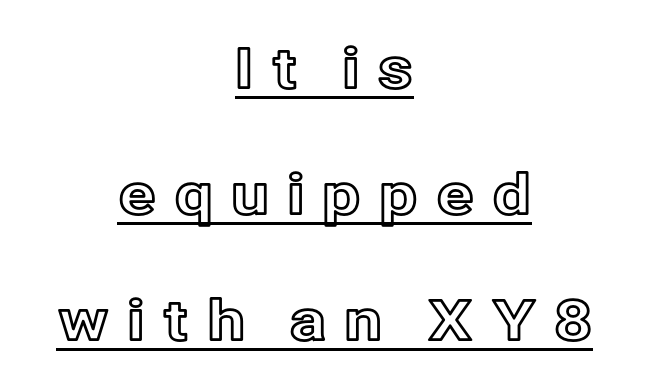
{"italic": "no", "width": "normal", "x_height": "medium", "monospaced": "no", "underline": "yes", "align": "center", "line_spacing": "loose", "line_spacing_ratio": 2.25, "letter_spacing": "wide", "letter_spacing_em": 0.31, "glyph_px": 56}
